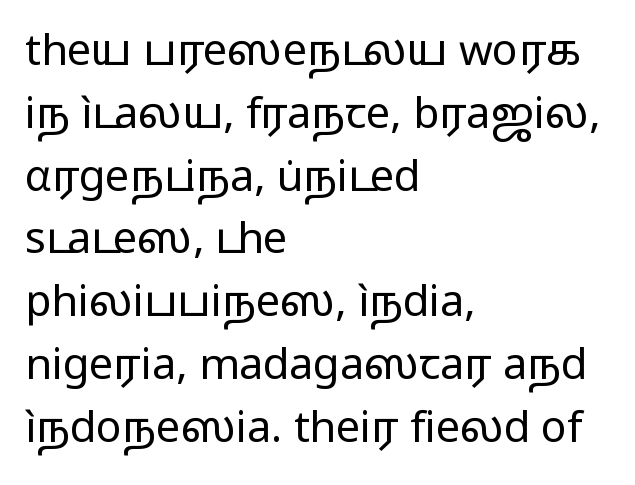
{"serif": "no", "italic": "no", "bold": "no", "weight": "regular", "width": "wide", "stroke_contrast": "low", "x_height": "medium", "monospaced": "no", "underline": "no", "align": "left", "line_spacing": "normal", "line_spacing_ratio": 1.46, "letter_spacing": "normal", "letter_spacing_em": 0.0, "glyph_px": 43}
